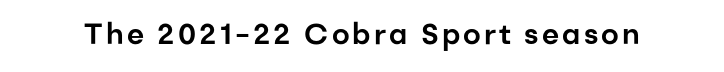
{"serif": "no", "italic": "no", "width": "normal", "stroke_contrast": "low", "x_height": "medium", "monospaced": "no", "underline": "no", "glyph_px": 29}
